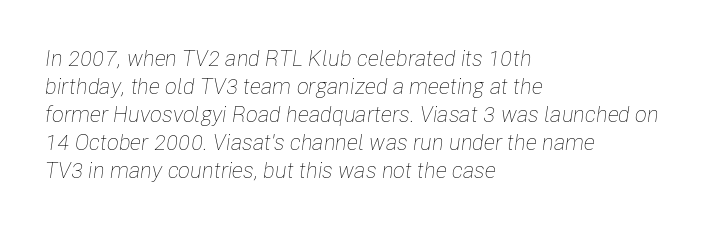
Q: Is the text bold? A: No.
Q: Is the text italic (slanted)? A: Yes, it leans right by about 8 degrees.
Q: Is the text underlined? A: No.
Q: How is the paragraph aligned? A: Left-aligned.
Q: Is the spacing between letters normal or unusually wide? A: Normal.
Q: Is the spacing between lines tight, normal or loose? A: Normal.
